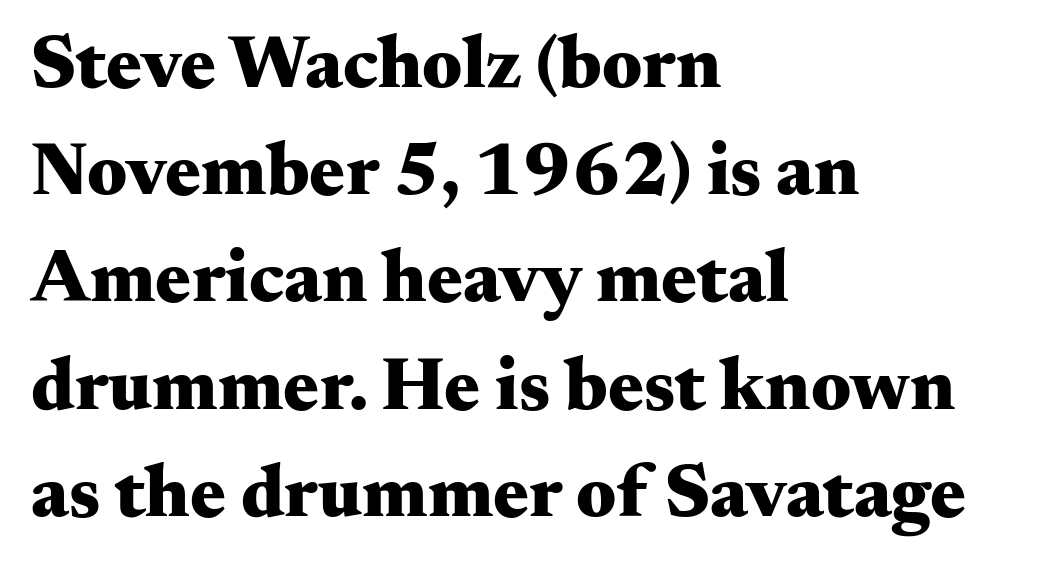
Q: Is the text bold? A: Yes.
Q: Is the text italic (slanted)? A: No, it is upright.
Q: Is the typeface a serif or a sans-serif typeface? A: Serif.
Q: Is the text underlined? A: No.
Q: How is the paragraph aligned? A: Left-aligned.
Q: Is the spacing between letters normal or unusually wide? A: Normal.
Q: Is the spacing between lines tight, normal or loose? A: Normal.
Q: Width (condensed, normal, or wide)? A: Wide.
Q: Stroke contrast? A: Medium.
Q: x-height? A: Small.
Q: Monospaced? A: No.
